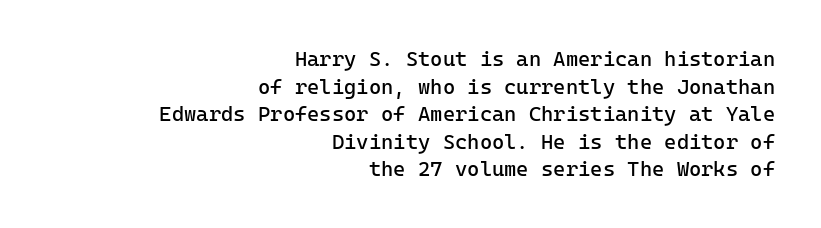
Italic: no, the glyphs are upright roman. No letter is thick-stroked: the sample isn't bold. The space beneath each line is pristine and unruled. Caption: multi-line text, flush right, ragged left. Normally led — the rows are evenly, conventionally spaced.
